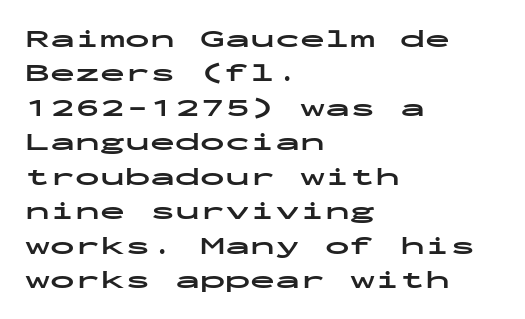
The image shows 25 px bold type, upright; set left-aligned, normal line spacing (1.38x), normal letter spacing, not underlined.
